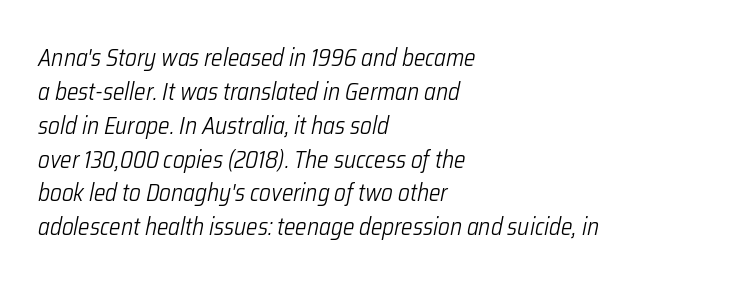
Q: Is the text bold? A: No.
Q: Is the text italic (slanted)? A: Yes, it leans right by about 12 degrees.
Q: Is the text underlined? A: No.
Q: How is the paragraph aligned? A: Left-aligned.
Q: Is the spacing between letters normal or unusually wide? A: Normal.
Q: Is the spacing between lines tight, normal or loose? A: Normal.
